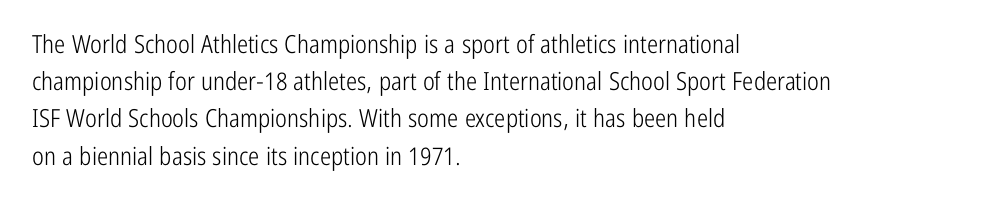
The image shows 25 px text type, upright; set left-aligned, normal line spacing (1.49x), normal letter spacing, not underlined.
